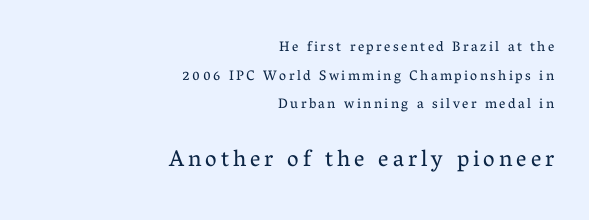
The image shows 23 px text type, upright; set right-aligned, loose line spacing (2.04x), not underlined; the second (bottom) block is 1.64x larger.
